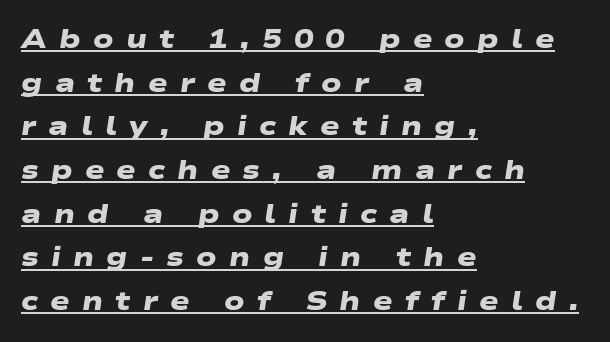
The image shows 26 px bold type; set left-aligned, normal line spacing (1.68x), unusually wide letter spacing (+0.47 em), underlined.
